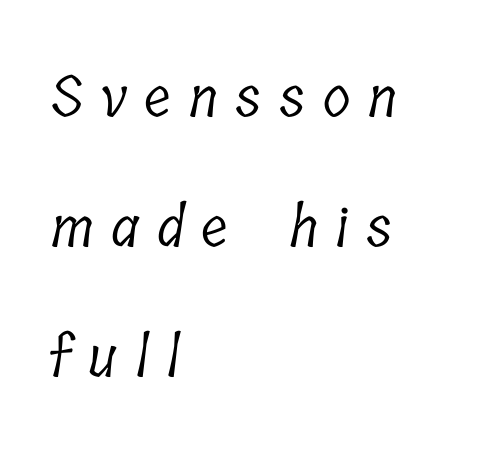
The image shows 57 px light, condensed serif type; set left-aligned, loose line spacing (2.28x), unusually wide letter spacing (+0.31 em), not underlined; low stroke contrast and a medium x-height.
